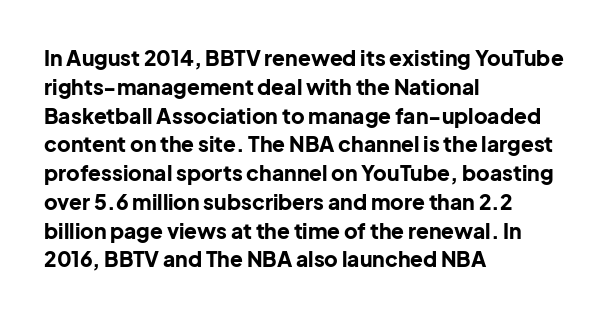
Leftover space on each line is placed entirely after the last word. The baseline area is clear. Tracking value appears to be zero — textbook default spacing. Is the type bold? Yes — the strokes are clearly thick and heavy.
